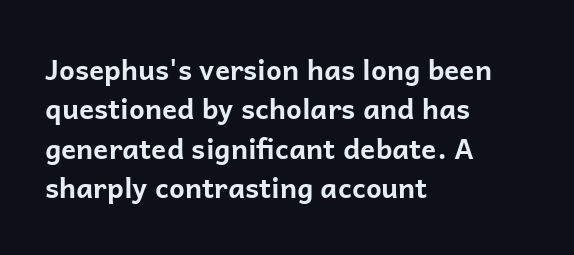
The image shows 28 px bold sans-serif type, upright; set left-aligned, normal line spacing (1.41x), normal letter spacing, not underlined; low stroke contrast and a medium x-height.
